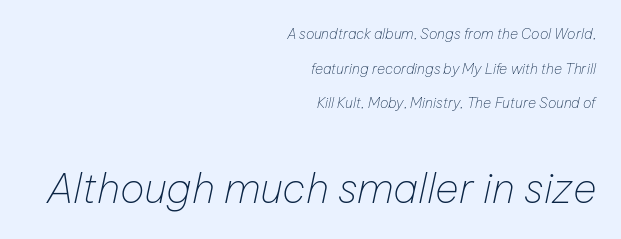
In terms of leading, this rendering errs on the spacious side. The typography opts for an oblique posture over an upright one. Characters follow at the spacing the type designer built in. No extra ink here — the face is not bold. The typesetter chose a ragged-left arrangement here. A bare baseline throughout the passage.
